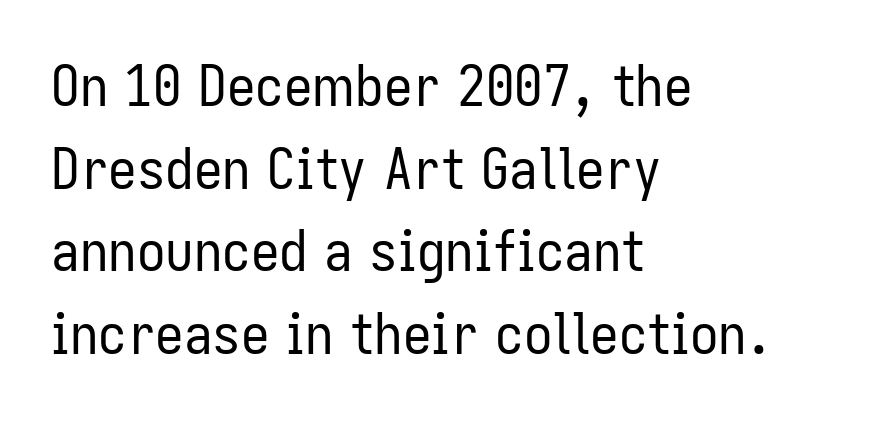
Q: Is the text bold? A: No.
Q: Is the text italic (slanted)? A: No, it is upright.
Q: Is the typeface a serif or a sans-serif typeface? A: Sans-serif.
Q: Is the text underlined? A: No.
Q: How is the paragraph aligned? A: Left-aligned.
Q: Is the spacing between letters normal or unusually wide? A: Normal.
Q: Is the spacing between lines tight, normal or loose? A: Normal.
Q: Width (condensed, normal, or wide)? A: Condensed.
Q: Stroke contrast? A: Low.
Q: x-height? A: Medium.
Q: Monospaced? A: No.
